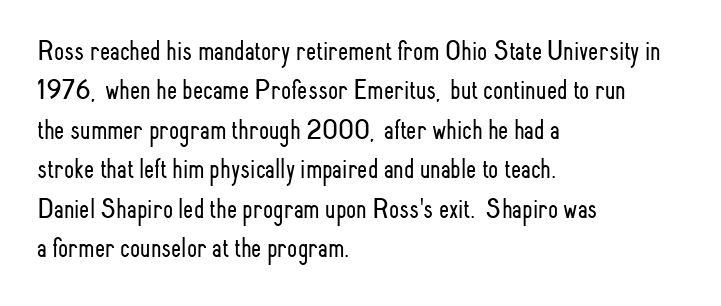
The image shows 29 px light, condensed sans-serif type, upright; set left-aligned, normal line spacing (1.36x), normal letter spacing, not underlined; low stroke contrast and a small x-height.
